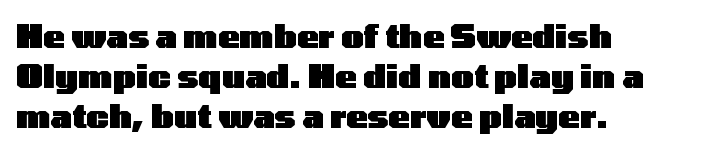
Q: Is the text bold? A: Yes.
Q: Is the text italic (slanted)? A: No, it is upright.
Q: Is the typeface a serif or a sans-serif typeface? A: Sans-serif.
Q: Is the text underlined? A: No.
Q: How is the paragraph aligned? A: Left-aligned.
Q: Is the spacing between letters normal or unusually wide? A: Normal.
Q: Is the spacing between lines tight, normal or loose? A: Normal.
Q: Width (condensed, normal, or wide)? A: Wide.
Q: Stroke contrast? A: Low.
Q: x-height? A: Medium.
Q: Monospaced? A: No.
